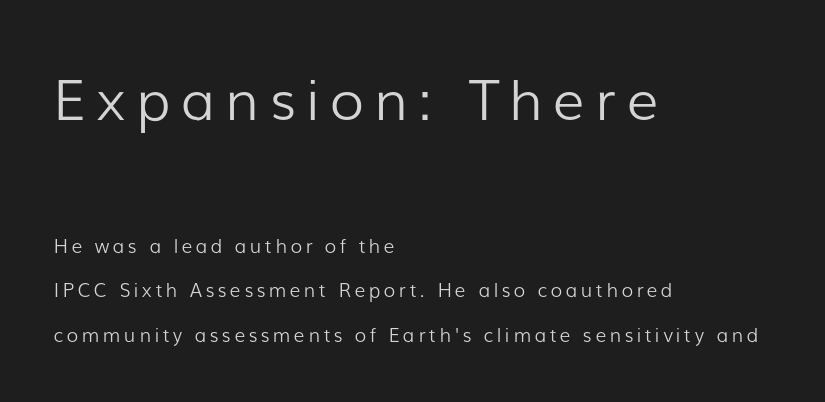
The image shows 56 px light sans-serif type, upright; set left-aligned, loose line spacing (2.34x), not underlined; the first (top) block is 2.95x larger; low stroke contrast and a medium x-height.
